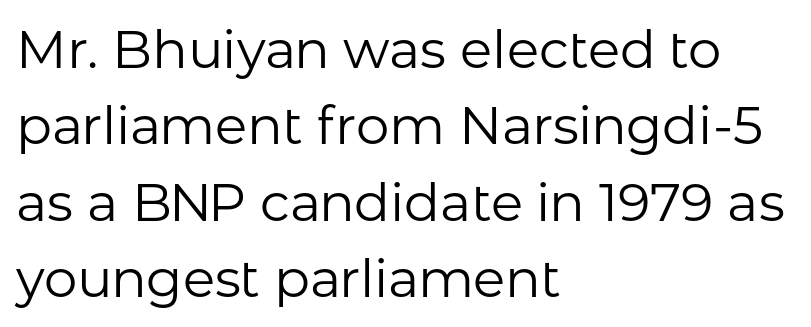
The image shows 53 px regular-weight sans-serif type, upright; set left-aligned, normal line spacing (1.44x), normal letter spacing, not underlined; low stroke contrast and a medium x-height.
